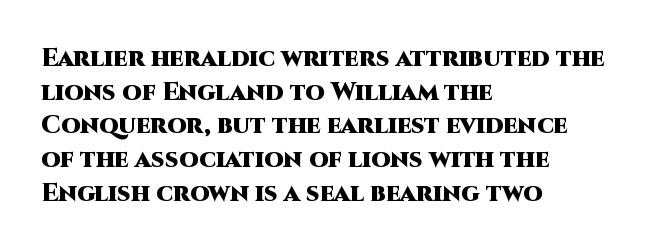
Q: Is the text bold? A: Yes.
Q: Is the text italic (slanted)? A: No, it is upright.
Q: Is the text underlined? A: No.
Q: How is the paragraph aligned? A: Left-aligned.
Q: Is the spacing between letters normal or unusually wide? A: Normal.
Q: Is the spacing between lines tight, normal or loose? A: Normal.
